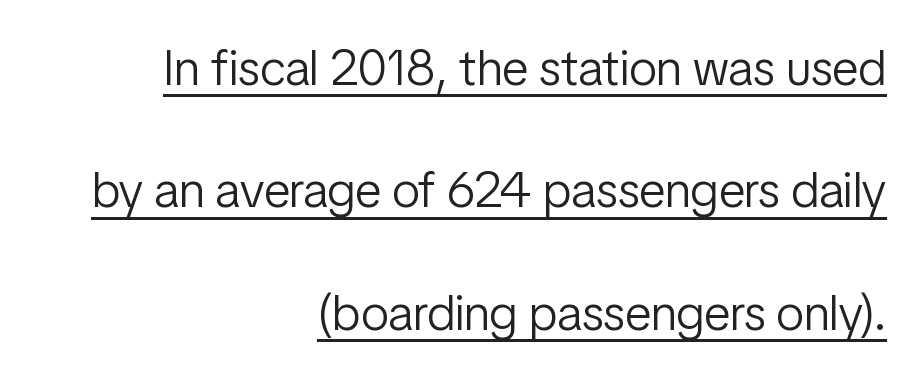
Q: Is the text bold? A: No.
Q: Is the text italic (slanted)? A: No, it is upright.
Q: Is the typeface a serif or a sans-serif typeface? A: Sans-serif.
Q: Is the text underlined? A: Yes.
Q: How is the paragraph aligned? A: Right-aligned.
Q: Is the spacing between letters normal or unusually wide? A: Normal.
Q: Is the spacing between lines tight, normal or loose? A: Loose.
Q: Width (condensed, normal, or wide)? A: Condensed.
Q: Stroke contrast? A: Low.
Q: x-height? A: Medium.
Q: Monospaced? A: No.
